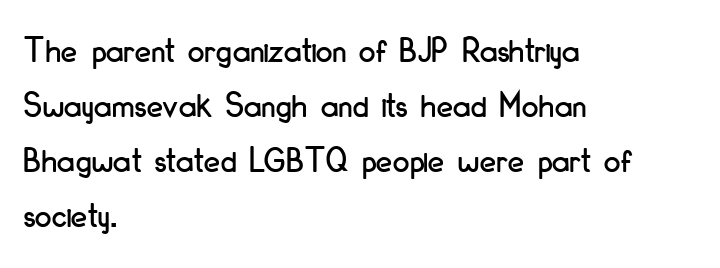
A student would call this left alignment; a typographer would say flush left, rag right. To sum up the face: it is a sans, with no serifs. Each row of text sits above clean, open space. Honestly, the letter spacing is just normal — you wouldn't notice it.
